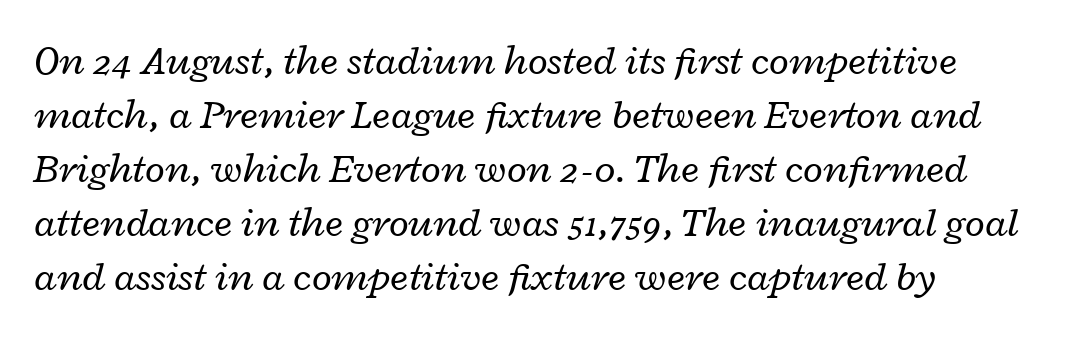
Q: Is the text bold? A: No.
Q: Is the text italic (slanted)? A: Yes, it leans right by about 12 degrees.
Q: Is the text underlined? A: No.
Q: Is the spacing between letters normal or unusually wide? A: Normal.
Q: Is the spacing between lines tight, normal or loose? A: Normal.
Q: Width (condensed, normal, or wide)? A: Wide.
Q: Stroke contrast? A: Low.
Q: x-height? A: Medium.
Q: Monospaced? A: No.
